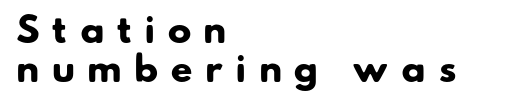
These lines carry a lot of weight — the face is fully bold. Letter spacing: wide. The rendering uses natural spacing where letterforms have individual widths. Leading: reduced. One-word summary of the alignment: left. A sans-serif font was chosen for this passage.
